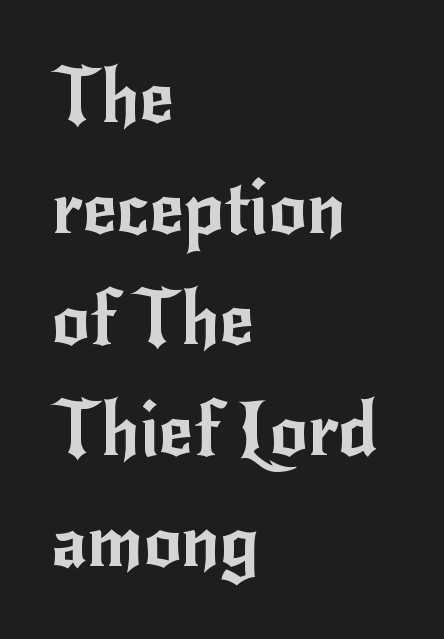
{"serif": "no", "italic": "no", "width": "normal", "stroke_contrast": "low", "x_height": "small", "monospaced": "no", "underline": "no", "align": "left", "line_spacing": "normal", "line_spacing_ratio": 1.5, "letter_spacing": "normal", "letter_spacing_em": 0.0, "glyph_px": 74}
